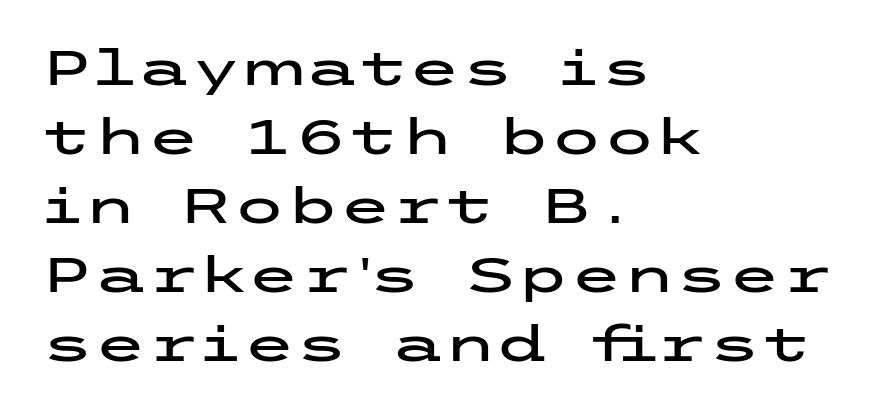
Quick note: interline space is typical. The rag falls on the right side of this text block. These lines keep a tight, regular rhythm from letter to letter. The axis of the letterforms is exactly vertical. The type family on display is of the sans-serif kind.
